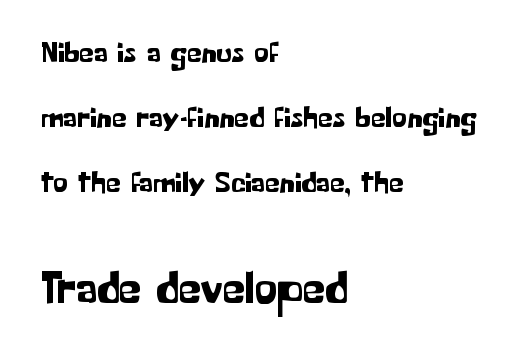
Spacing verdict: proportional, widths tailored to each character. Look at the tracking — it's just the regular setting, nothing added. Posture: vertical. Character size in the trailing block exceeds that of the leading block. Letters rest on an invisible, unmarked baseline. This rendering employs a face without finishing strokes, i.e., a sans-serif.
